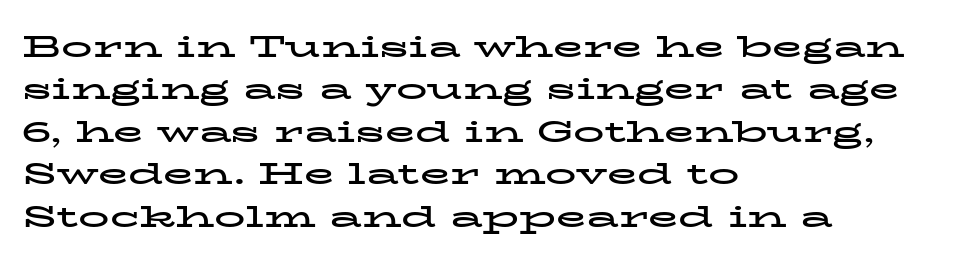
Q: Is the text bold? A: Yes.
Q: Is the text italic (slanted)? A: No, it is upright.
Q: Is the typeface a serif or a sans-serif typeface? A: Serif.
Q: Is the text underlined? A: No.
Q: How is the paragraph aligned? A: Left-aligned.
Q: Is the spacing between letters normal or unusually wide? A: Normal.
Q: Is the spacing between lines tight, normal or loose? A: Normal.
Q: Width (condensed, normal, or wide)? A: Wide.
Q: Stroke contrast? A: Low.
Q: x-height? A: Medium.
Q: Monospaced? A: No.
